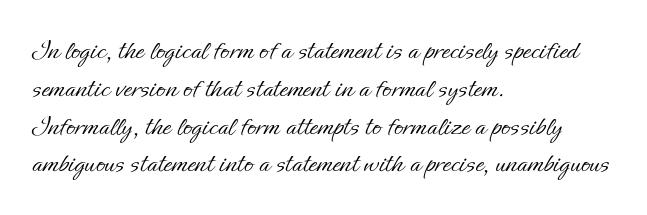
The image shows 30 px light type; set left-aligned, normal line spacing (1.26x), normal letter spacing, not underlined; low stroke contrast and a small x-height.
